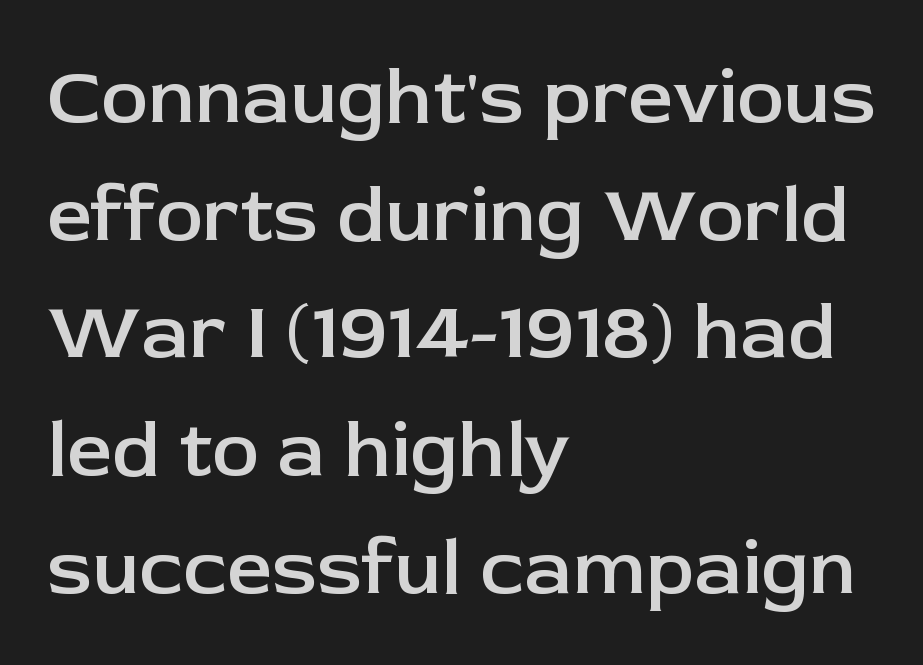
{"serif": "no", "italic": "no", "bold": "semi", "weight": "semibold", "width": "normal", "stroke_contrast": "low", "x_height": "medium", "monospaced": "no", "underline": "no", "align": "left", "line_spacing": "normal", "line_spacing_ratio": 1.49, "letter_spacing": "normal", "letter_spacing_em": 0.0, "glyph_px": 79}
